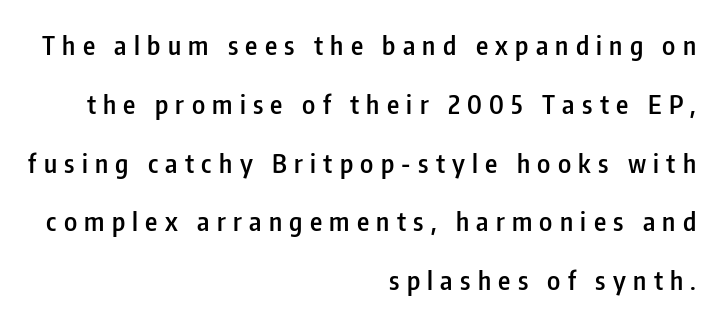
The line-height multiplier appears high, well above default. It's the straight-up-and-down kind of type. There is plenty of visible air inserted between adjacent glyphs. These lines are set flush right with a ragged left edge.
